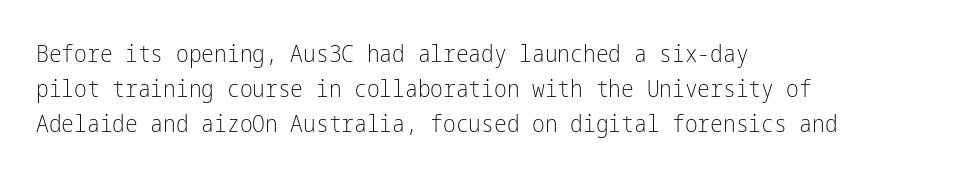
{"italic": "no", "bold": "no", "underline": "no", "align": "left", "line_spacing": "normal", "line_spacing_ratio": 1.45, "letter_spacing": "normal", "letter_spacing_em": 0.0, "glyph_px": 24}
